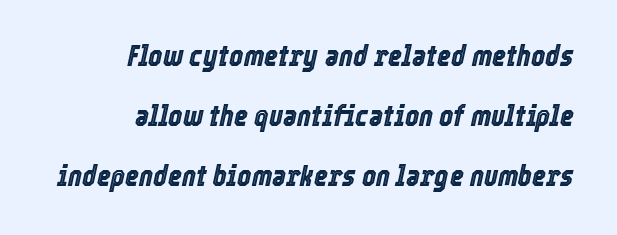
Q: Is the text italic (slanted)? A: Yes, it leans right by about 12 degrees.
Q: Is the text underlined? A: No.
Q: How is the paragraph aligned? A: Right-aligned.
Q: Is the spacing between letters normal or unusually wide? A: Normal.
Q: Is the spacing between lines tight, normal or loose? A: Loose.
Q: Width (condensed, normal, or wide)? A: Condensed.
Q: x-height? A: Medium.
Q: Monospaced? A: No.
